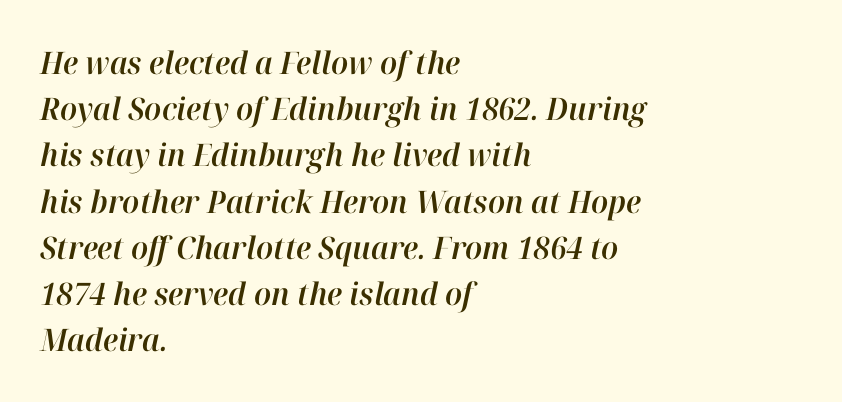
The image shows 31 px text type, italic (leaning right); set left-aligned, normal line spacing (1.49x), normal letter spacing, not underlined; high stroke contrast and a medium x-height.
